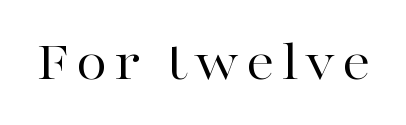
Q: Is the text bold? A: No.
Q: Is the text italic (slanted)? A: No, it is upright.
Q: Is the typeface a serif or a sans-serif typeface? A: Serif.
Q: Is the text underlined? A: No.
Q: Width (condensed, normal, or wide)? A: Wide.
Q: Stroke contrast? A: High.
Q: x-height? A: Medium.
Q: Monospaced? A: No.
